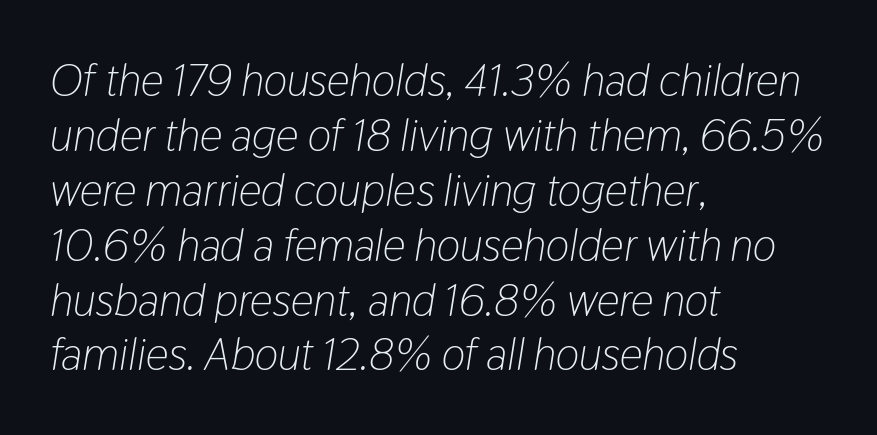
{"italic": "yes", "lean": "right", "slant_degrees": 9, "bold": "no", "weight": "light", "width": "condensed", "stroke_contrast": "low", "x_height": "medium", "monospaced": "no", "underline": "no", "align": "left", "line_spacing_ratio": 1.22, "letter_spacing": "normal", "letter_spacing_em": 0.0, "glyph_px": 45}
